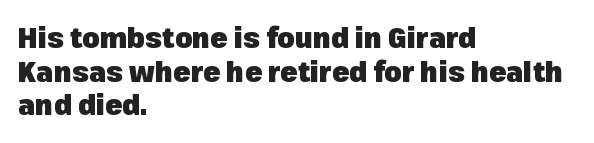
Tall strokes in this sample are plumb rather than angled. The typeface chosen for these lines omits serifs. Proportional: the letters do not fall into vertical columns. Between one letter and the next there's only the usual sliver of space. How heavy is the stroke? Heavy — this is a bold.
